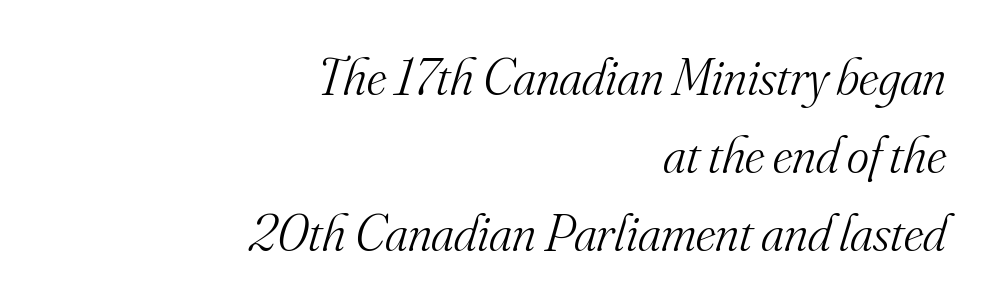
{"serif": "yes", "italic": "yes", "lean": "right", "slant_degrees": 16, "bold": "no", "weight": "light", "width": "normal", "stroke_contrast": "medium", "x_height": "small", "monospaced": "no", "underline": "no", "align": "right", "line_spacing": "normal", "line_spacing_ratio": 1.47, "letter_spacing": "normal", "letter_spacing_em": 0.0, "glyph_px": 53}
